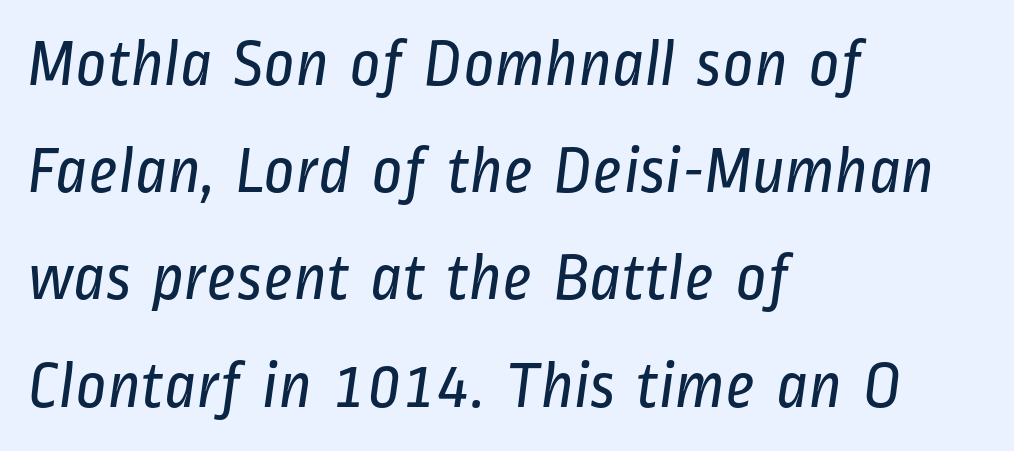
The rendering anchors every line to the left-hand side. On a weight scale, this lands at 450 or below. The baseline area is clear. Is the letter spacing exaggerated? No — it looks like the ordinary default. Here the designer chose a conventional face with non-uniform glyph widths.
